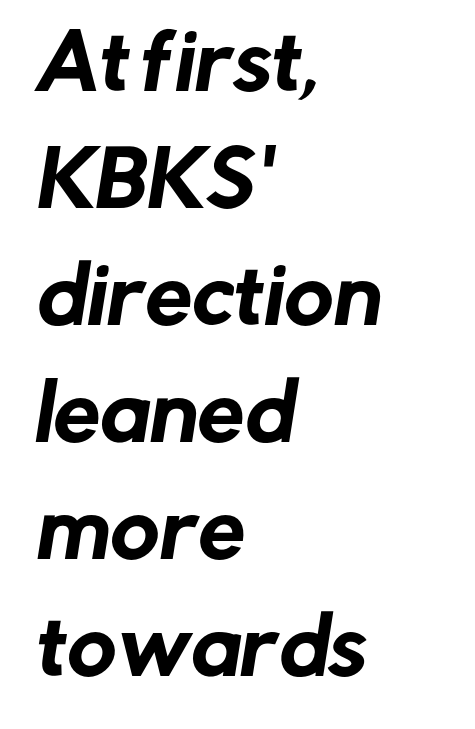
Q: Is the typeface a serif or a sans-serif typeface? A: Sans-serif.
Q: Is the text underlined? A: No.
Q: How is the paragraph aligned? A: Left-aligned.
Q: Is the spacing between letters normal or unusually wide? A: Normal.
Q: Is the spacing between lines tight, normal or loose? A: Normal.
Q: Width (condensed, normal, or wide)? A: Normal.
Q: Stroke contrast? A: Low.
Q: x-height? A: Medium.
Q: Monospaced? A: No.
